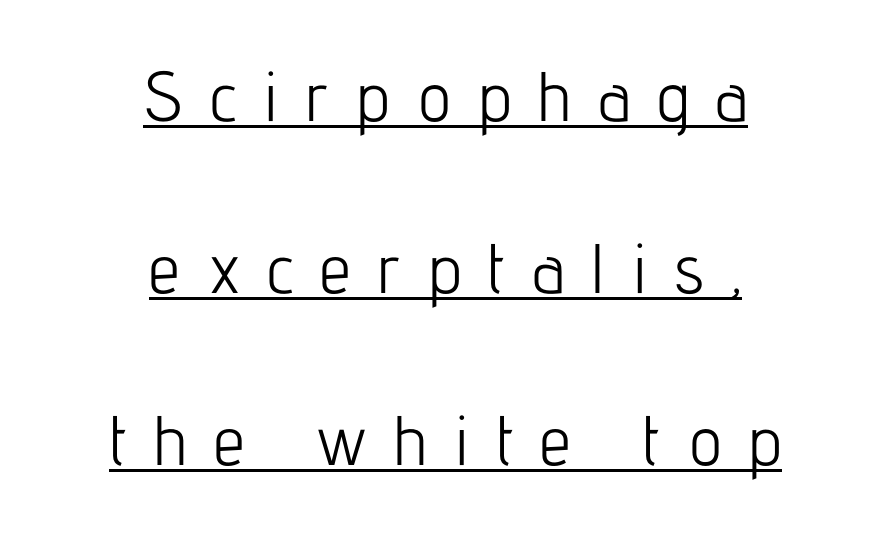
Q: Is the text bold? A: No.
Q: Is the text italic (slanted)? A: No, it is upright.
Q: Is the typeface a serif or a sans-serif typeface? A: Sans-serif.
Q: Is the text underlined? A: Yes.
Q: How is the paragraph aligned? A: Centered.
Q: Is the spacing between letters normal or unusually wide? A: Unusually wide.
Q: Is the spacing between lines tight, normal or loose? A: Loose.
Q: Width (condensed, normal, or wide)? A: Condensed.
Q: Stroke contrast? A: Low.
Q: x-height? A: Medium.
Q: Monospaced? A: No.
